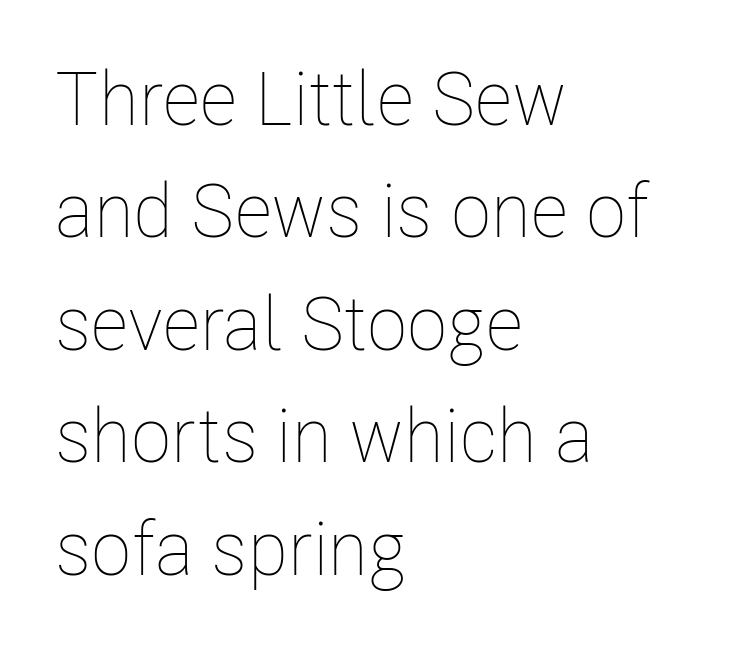
{"italic": "no", "bold": "no", "weight": "thin", "width": "condensed", "stroke_contrast": "low", "x_height": "medium", "monospaced": "no", "underline": "no", "align": "left", "line_spacing": "normal", "line_spacing_ratio": 1.5, "letter_spacing": "normal", "letter_spacing_em": 0.0, "glyph_px": 75}
